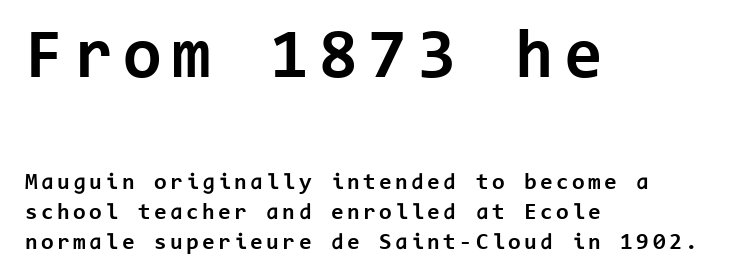
{"serif": "no", "italic": "no", "bold": "yes", "weight": "bold", "width": "normal", "stroke_contrast": "low", "x_height": "medium", "monospaced": "yes", "underline": "no", "align": "left", "line_spacing": "normal", "line_spacing_ratio": 1.29, "larger_block": "first", "size_ratio": 3.04, "glyph_px": 70}
